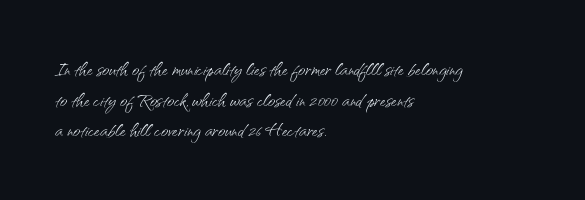
The letters look calm and open, with moderate or lighter stems. Descenders are the only things crossing below the line. Left-aligned paragraph, ragged on the right. Short note: letters normally spaced.
